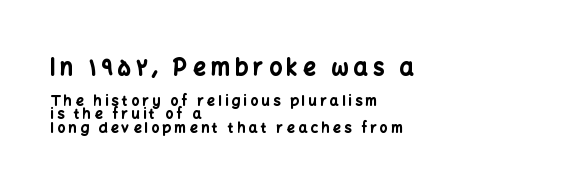
The axis of the letterforms is exactly vertical. What's the leading like? Squeezed, with rows nearly overlapping. This sample is left-justified, so line endings fall wherever the words run out. Nobody drew a line under any word here. Notice how thick the strokes are: this is what a full bold looks like.
